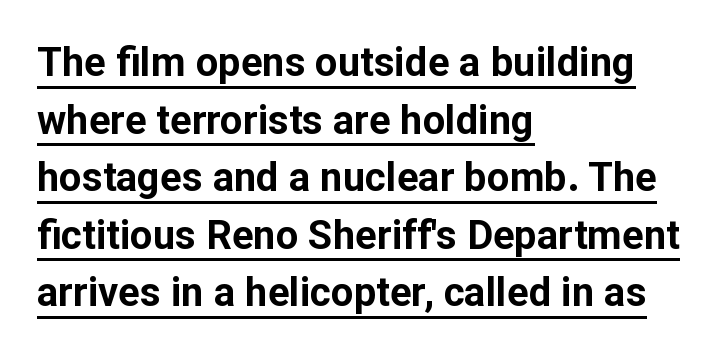
Caption: multi-line text, flush left, ragged right. These words are printed bold, with thick strokes throughout. Here the designer chose a conventional face with non-uniform glyph widths. The passage shown stacks its lines at a standard gap. This is underlined copy, the kind a proofreader might mark for attention. These lines keep a tight, regular rhythm from letter to letter.
